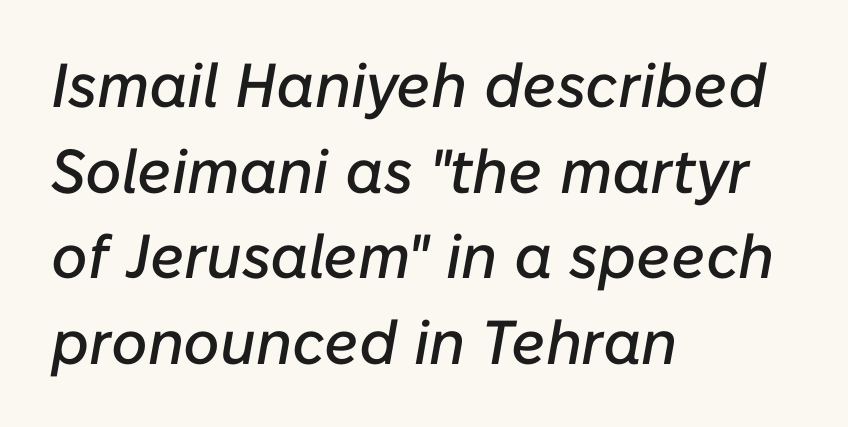
The image shows 62 px text type, italic (leaning right); set left-aligned, normal line spacing (1.38x), normal letter spacing, not underlined; low stroke contrast and a medium x-height.
